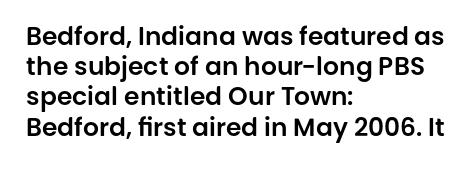
Standard letterfit; no display-style spreading of the glyphs. A typesetter would mark this as roman, not italic. Does the copy run flush right? No — it runs flush left. Words float on clear page, feet unadorned.
